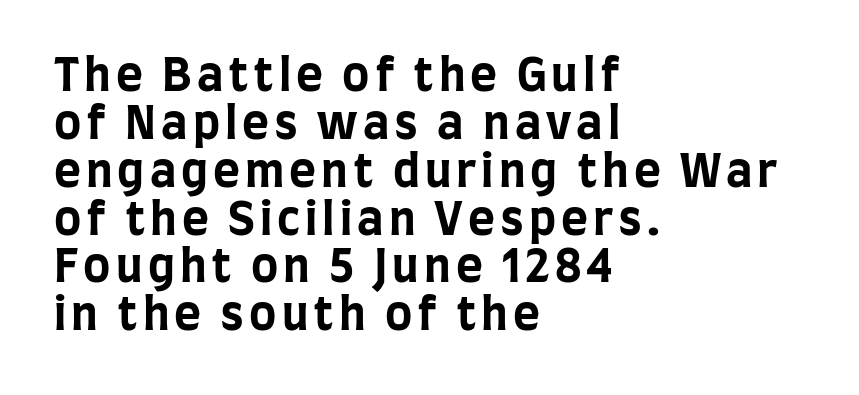
The image shows 46 px bold, condensed sans-serif type, upright; set left-aligned, tight line spacing (1.04x), not underlined; low stroke contrast and a large x-height.
